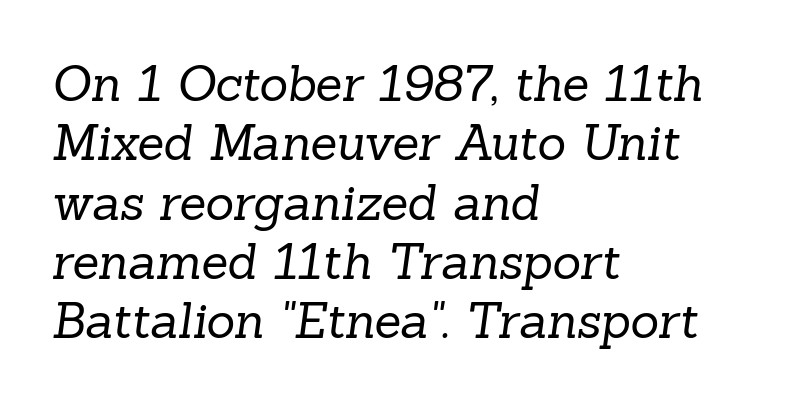
Q: Is the text bold? A: No.
Q: Is the typeface a serif or a sans-serif typeface? A: Serif.
Q: Is the text underlined? A: No.
Q: How is the paragraph aligned? A: Left-aligned.
Q: Is the spacing between letters normal or unusually wide? A: Normal.
Q: Width (condensed, normal, or wide)? A: Normal.
Q: Stroke contrast? A: Low.
Q: x-height? A: Medium.
Q: Monospaced? A: No.
